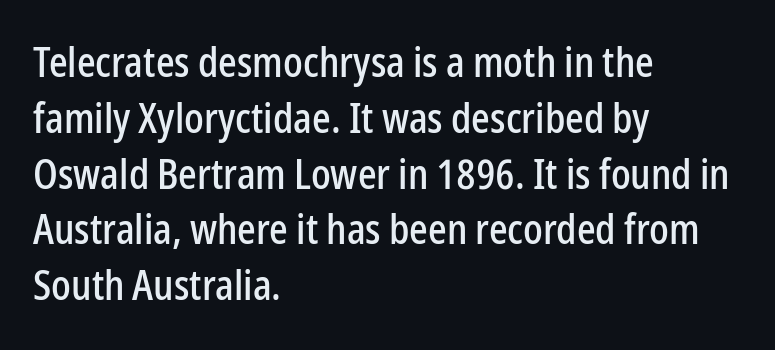
Q: Is the text italic (slanted)? A: No, it is upright.
Q: Is the typeface a serif or a sans-serif typeface? A: Sans-serif.
Q: Is the text underlined? A: No.
Q: How is the paragraph aligned? A: Left-aligned.
Q: Is the spacing between letters normal or unusually wide? A: Normal.
Q: Is the spacing between lines tight, normal or loose? A: Normal.
Q: Width (condensed, normal, or wide)? A: Condensed.
Q: Stroke contrast? A: Low.
Q: x-height? A: Medium.
Q: Monospaced? A: No.
